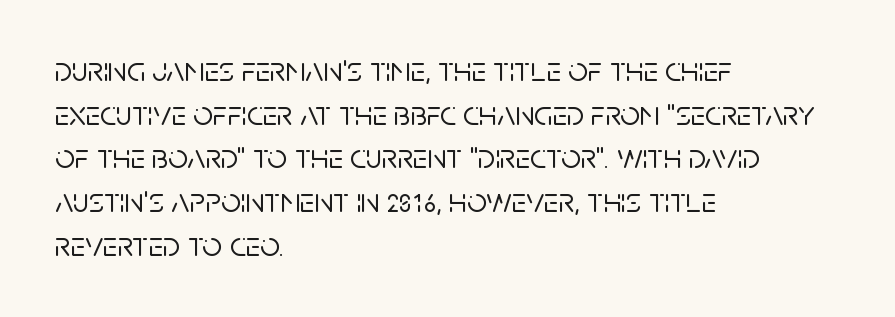
{"serif": "no", "italic": "no", "width": "normal", "stroke_contrast": "low", "x_height": "large", "monospaced": "no", "underline": "no", "align": "left", "line_spacing": "normal", "line_spacing_ratio": 1.25, "letter_spacing": "normal", "letter_spacing_em": 0.0, "glyph_px": 35}
